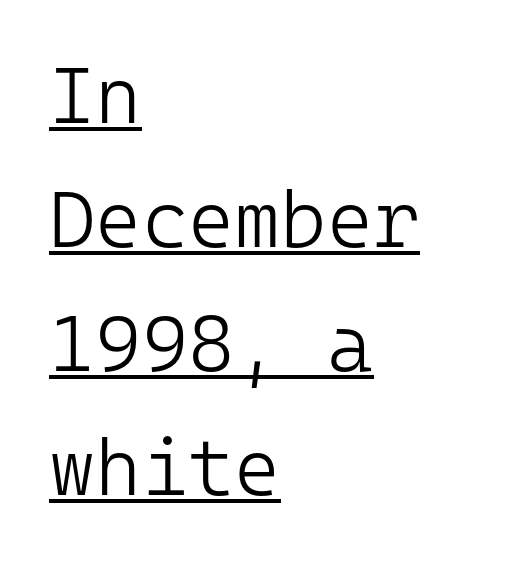
Are there feet on the stems? There aren't — it's a sans. Bold? No — there's no thickening of the strokes. In CSS terms this would be text-align: left. A typesetter would call this zero additional tracking.
